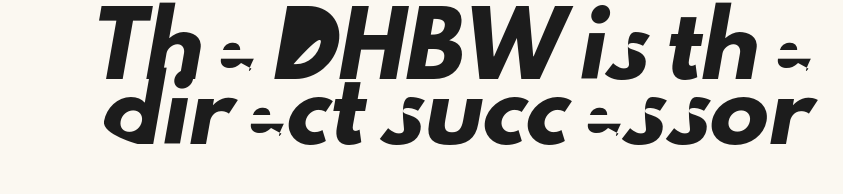
Unlike a traditional serif, this face leaves its strokes unadorned. Inter-character spacing is left at the font's built-in metrics. Tightly led — the rows are bunched. Varying glyph widths throughout — classic text-font behaviour. Honestly, there is no underline to notice here at all.
